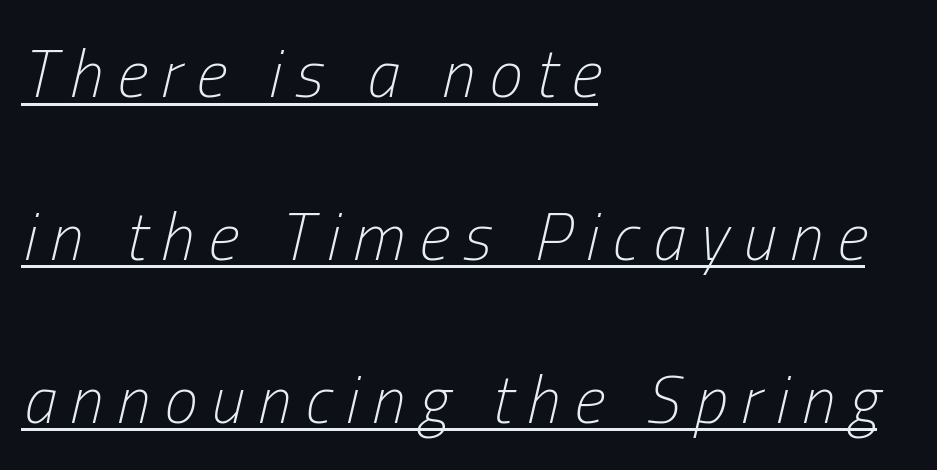
{"italic": "yes", "lean": "right", "slant_degrees": 13, "bold": "no", "weight": "light", "width": "condensed", "stroke_contrast": "low", "x_height": "medium", "monospaced": "no", "underline": "yes", "align": "left", "line_spacing": "loose", "line_spacing_ratio": 2.43, "letter_spacing": "wide", "letter_spacing_em": 0.21, "glyph_px": 67}
